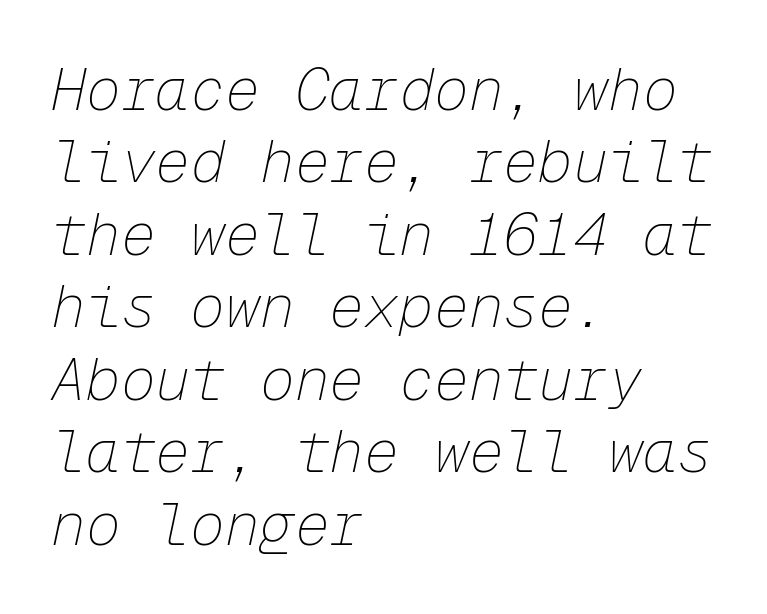
Q: Is the text bold? A: No.
Q: Is the text italic (slanted)? A: Yes, it leans right by about 12 degrees.
Q: Is the text underlined? A: No.
Q: How is the paragraph aligned? A: Left-aligned.
Q: Is the spacing between letters normal or unusually wide? A: Normal.
Q: Is the spacing between lines tight, normal or loose? A: Normal.
Q: Width (condensed, normal, or wide)? A: Normal.
Q: Stroke contrast? A: Low.
Q: x-height? A: Medium.
Q: Monospaced? A: Yes.
